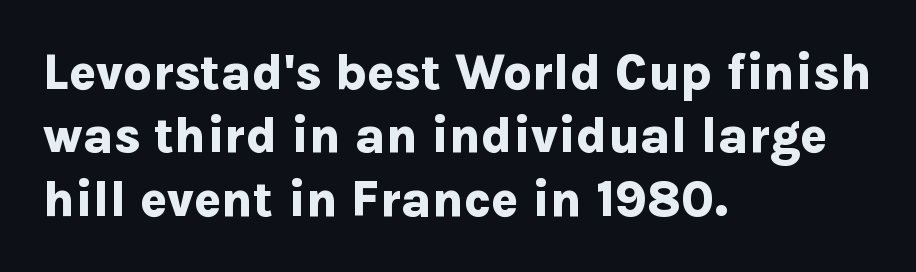
Q: Is the text bold? A: Yes.
Q: Is the text italic (slanted)? A: No, it is upright.
Q: Is the typeface a serif or a sans-serif typeface? A: Sans-serif.
Q: Is the text underlined? A: No.
Q: How is the paragraph aligned? A: Left-aligned.
Q: Is the spacing between letters normal or unusually wide? A: Normal.
Q: Is the spacing between lines tight, normal or loose? A: Normal.
Q: Width (condensed, normal, or wide)? A: Normal.
Q: Stroke contrast? A: Low.
Q: x-height? A: Medium.
Q: Monospaced? A: No.
